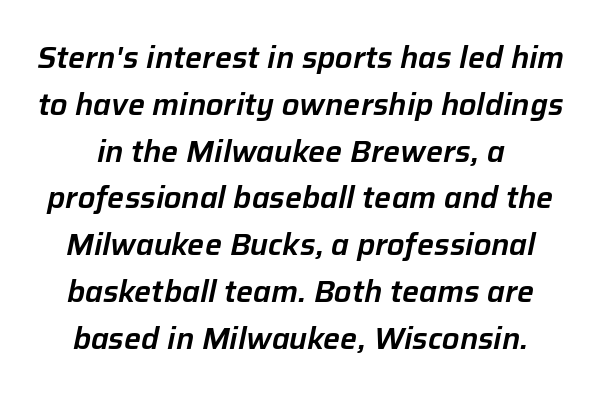
{"italic": "yes", "lean": "right", "slant_degrees": 12, "width": "normal", "stroke_contrast": "low", "x_height": "medium", "monospaced": "no", "underline": "no", "line_spacing": "normal", "line_spacing_ratio": 1.56, "letter_spacing": "normal", "letter_spacing_em": 0.0, "glyph_px": 30}
